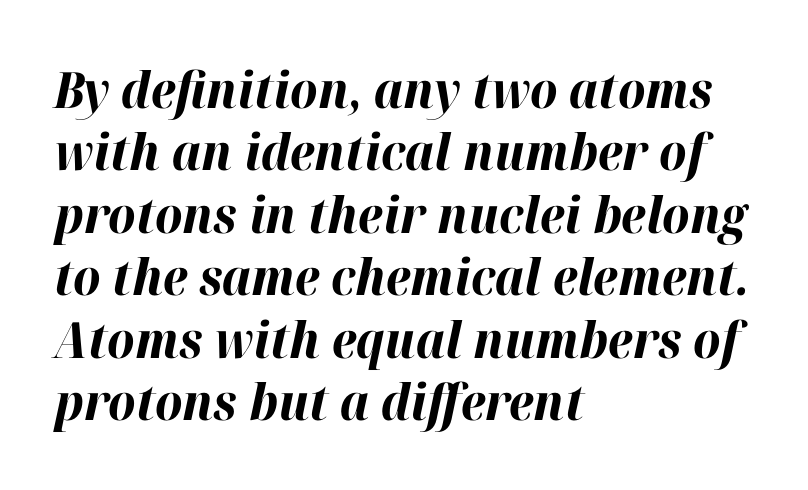
The image shows 50 px bold type, italic (leaning right); set left-aligned, normal line spacing (1.25x), normal letter spacing, not underlined; high stroke contrast and a medium x-height.
